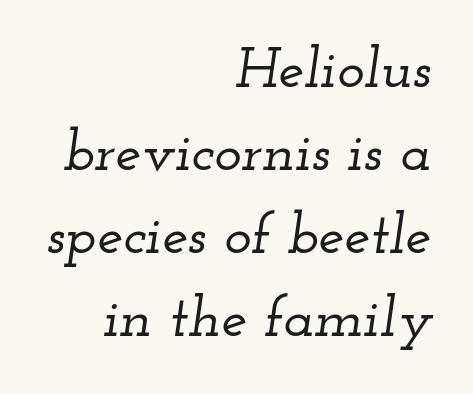
Q: Is the text italic (slanted)? A: Yes, it leans right by about 12 degrees.
Q: Is the typeface a serif or a sans-serif typeface? A: Serif.
Q: Is the text underlined? A: No.
Q: How is the paragraph aligned? A: Right-aligned.
Q: Is the spacing between letters normal or unusually wide? A: Normal.
Q: Is the spacing between lines tight, normal or loose? A: Normal.
Q: Width (condensed, normal, or wide)? A: Wide.
Q: Stroke contrast? A: Low.
Q: x-height? A: Small.
Q: Monospaced? A: No.
